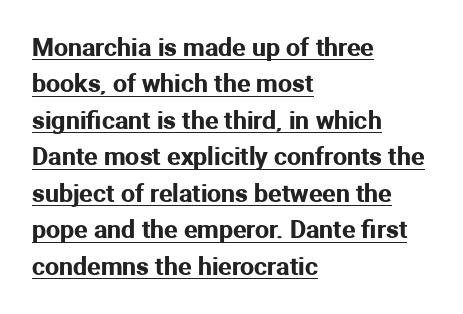
The image shows 25 px text type, upright; set left-aligned, normal line spacing (1.46x), normal letter spacing, underlined.
